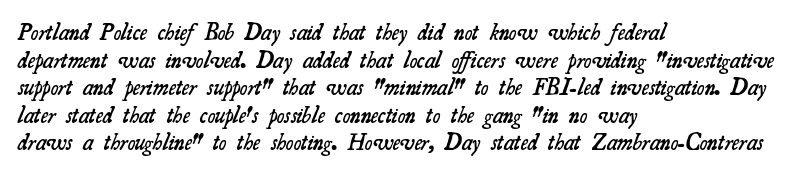
Q: Is the text bold? A: Semi-bold.
Q: Is the text underlined? A: No.
Q: How is the paragraph aligned? A: Left-aligned.
Q: Is the spacing between letters normal or unusually wide? A: Normal.
